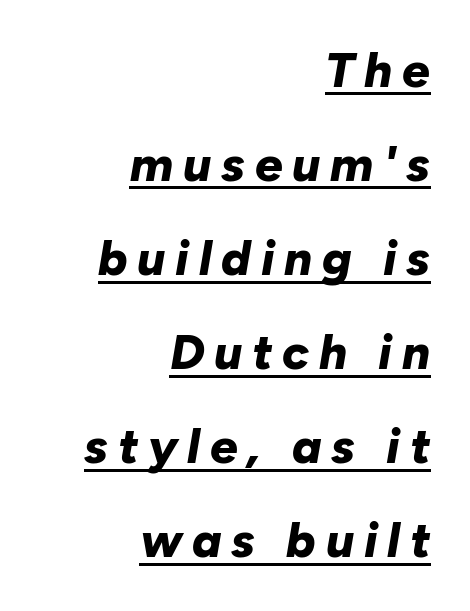
The image shows 49 px bold type, italic (leaning right); set right-aligned, loose line spacing (1.92x), unusually wide letter spacing (+0.2 em), underlined; low stroke contrast and a medium x-height.
